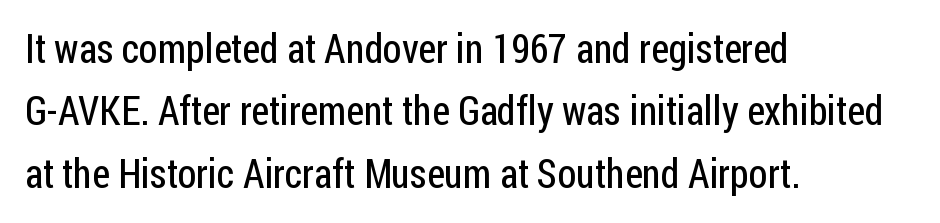
The image shows 40 px regular-weight, condensed sans-serif type, upright; set left-aligned, normal line spacing (1.56x), normal letter spacing, not underlined; low stroke contrast and a medium x-height.
